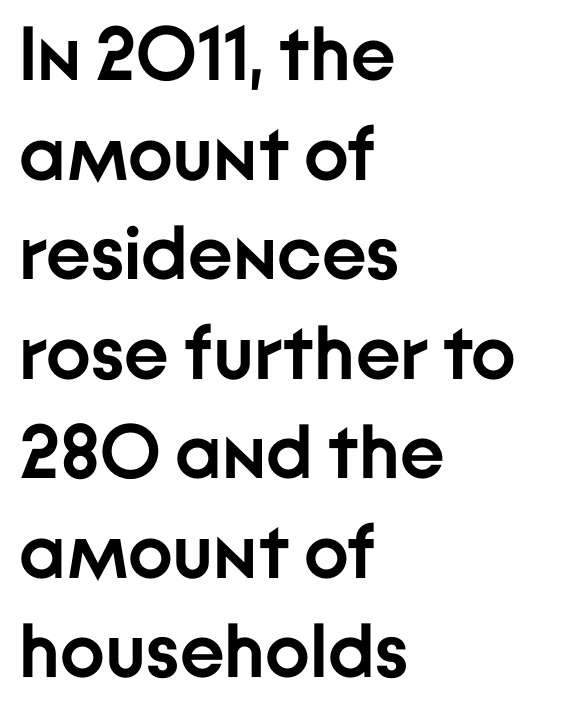
Q: Is the text bold? A: Yes.
Q: Is the text italic (slanted)? A: No, it is upright.
Q: Is the typeface a serif or a sans-serif typeface? A: Sans-serif.
Q: Is the text underlined? A: No.
Q: How is the paragraph aligned? A: Left-aligned.
Q: Is the spacing between letters normal or unusually wide? A: Normal.
Q: Is the spacing between lines tight, normal or loose? A: Normal.
Q: Width (condensed, normal, or wide)? A: Normal.
Q: Stroke contrast? A: Low.
Q: x-height? A: Medium.
Q: Monospaced? A: No.
